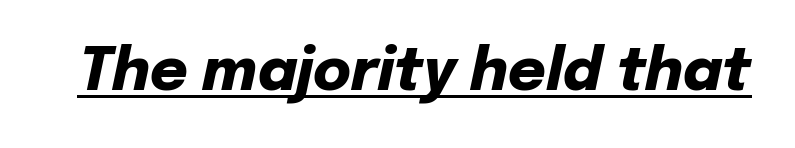
The image shows 58 px heavy type, italic (leaning right); set normal letter spacing, underlined; low stroke contrast and a medium x-height.
